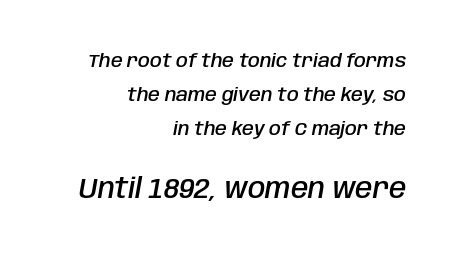
Q: Is the text bold? A: Semi-bold.
Q: Is the text italic (slanted)? A: Yes, it leans right by about 10 degrees.
Q: Is the text underlined? A: No.
Q: How is the paragraph aligned? A: Right-aligned.
Q: Is the spacing between letters normal or unusually wide? A: Normal.
Q: Which block of text is set in a larger size, the first (top) or the second (bottom)? A: The second (bottom) one.
Q: Width (condensed, normal, or wide)? A: Condensed.
Q: Stroke contrast? A: Low.
Q: x-height? A: Large.
Q: Monospaced? A: No.
